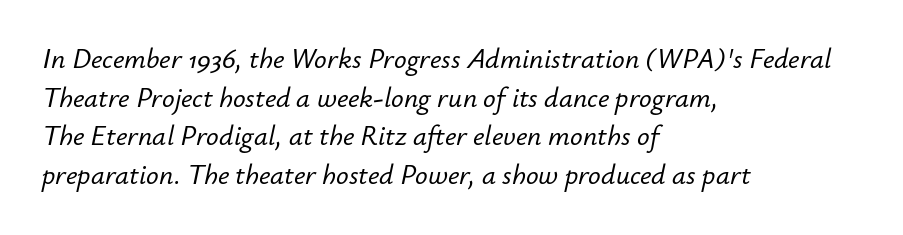
{"italic": "yes", "lean": "right", "slant_degrees": 12, "width": "normal", "stroke_contrast": "low", "x_height": "small", "monospaced": "no", "underline": "no", "align": "left", "line_spacing": "normal", "line_spacing_ratio": 1.38, "letter_spacing": "normal", "letter_spacing_em": 0.0, "glyph_px": 28}
